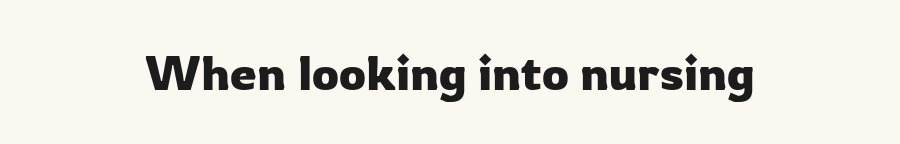
{"serif": "no", "italic": "no", "width": "normal", "stroke_contrast": "low", "x_height": "medium", "monospaced": "no", "underline": "no", "align": "center", "letter_spacing": "normal", "letter_spacing_em": 0.0, "glyph_px": 48}
